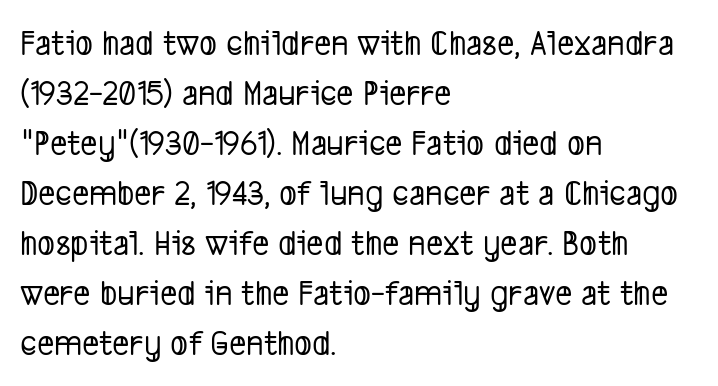
Q: Is the typeface a serif or a sans-serif typeface? A: Sans-serif.
Q: Is the text underlined? A: No.
Q: How is the paragraph aligned? A: Left-aligned.
Q: Is the spacing between letters normal or unusually wide? A: Normal.
Q: Is the spacing between lines tight, normal or loose? A: Normal.
Q: Width (condensed, normal, or wide)? A: Condensed.
Q: Stroke contrast? A: Low.
Q: x-height? A: Medium.
Q: Monospaced? A: No.
